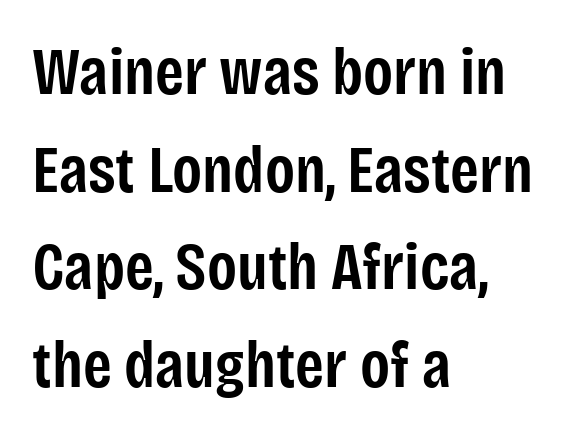
{"serif": "no", "italic": "no", "bold": "semi", "weight": "semibold", "width": "condensed", "stroke_contrast": "low", "x_height": "large", "monospaced": "no", "underline": "no", "align": "left", "line_spacing": "normal", "line_spacing_ratio": 1.48, "letter_spacing": "normal", "letter_spacing_em": 0.0, "glyph_px": 66}
